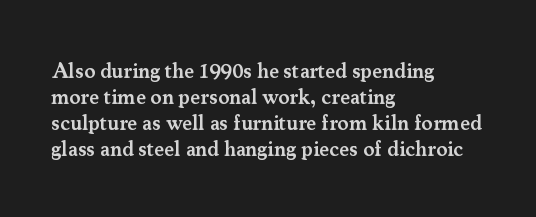
Set as a demibold, roughly 600 on the weight scale. Letter spacing: default. Where is the straight margin? On the left. Designer's note — italics off, roman on. Descenders are the only things crossing below the line.
